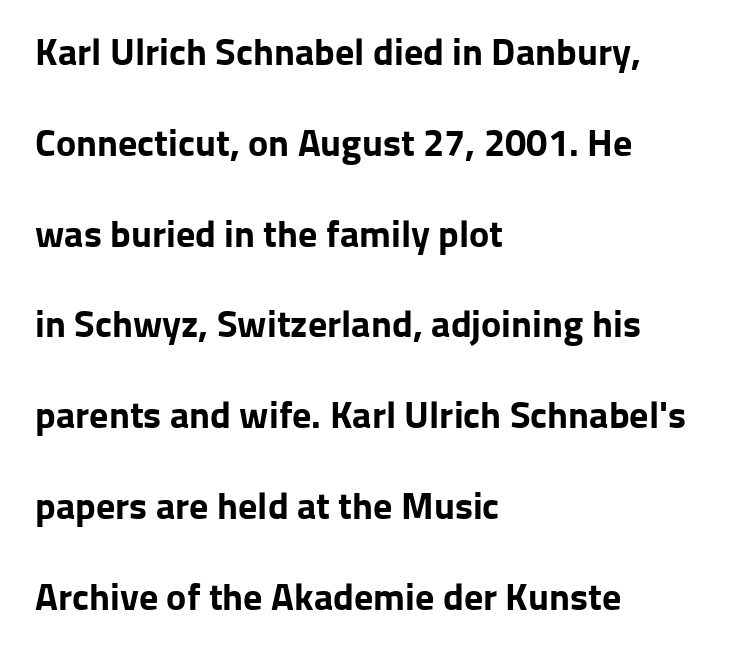
Q: Is the text bold? A: Yes.
Q: Is the text italic (slanted)? A: No, it is upright.
Q: Is the typeface a serif or a sans-serif typeface? A: Sans-serif.
Q: Is the text underlined? A: No.
Q: How is the paragraph aligned? A: Left-aligned.
Q: Is the spacing between letters normal or unusually wide? A: Normal.
Q: Is the spacing between lines tight, normal or loose? A: Loose.
Q: Width (condensed, normal, or wide)? A: Normal.
Q: Stroke contrast? A: Low.
Q: x-height? A: Medium.
Q: Monospaced? A: No.
